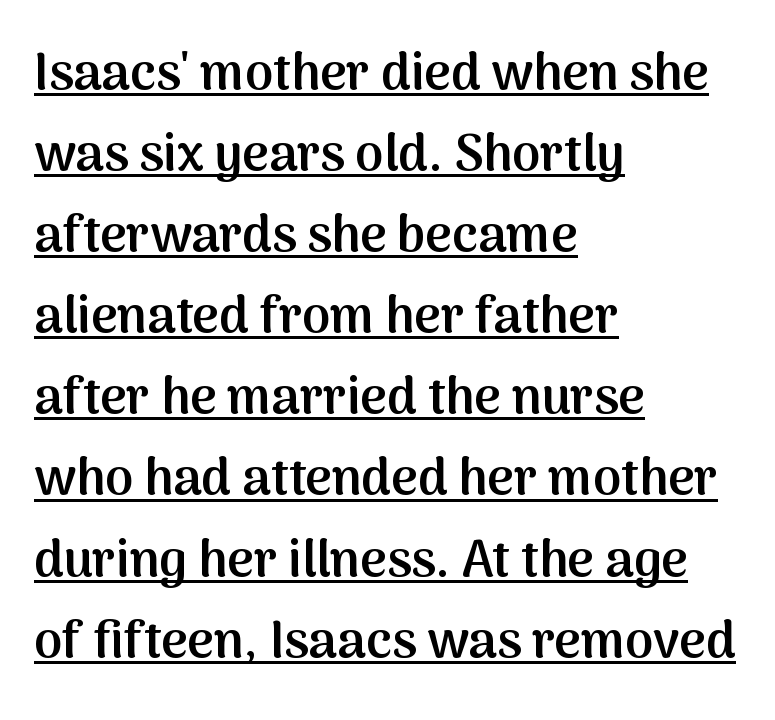
The lines in this sample share a left origin and differ only in where they stop. Line spacing here is normal. When letters stand straight like this, we call the style roman or upright. You could not count columns in this text — the font is proportionally spaced.
